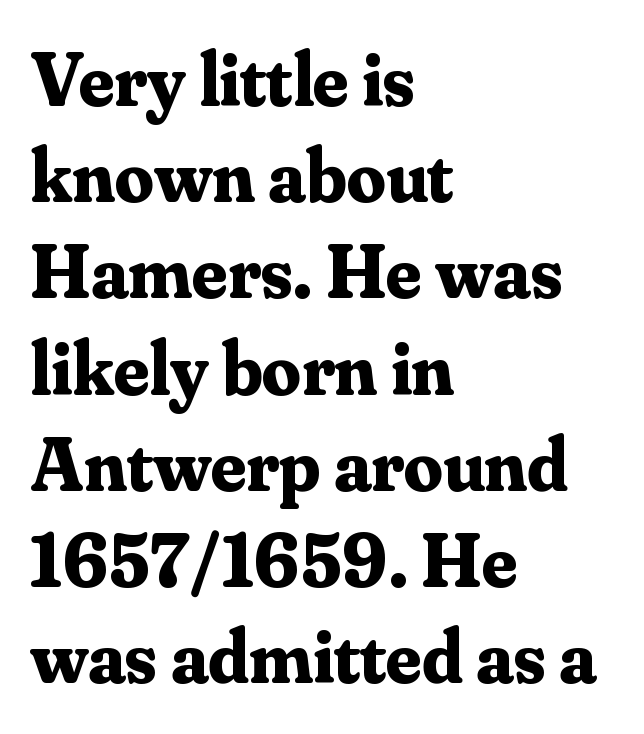
Q: Is the text bold? A: Yes.
Q: Is the text italic (slanted)? A: No, it is upright.
Q: Is the typeface a serif or a sans-serif typeface? A: Serif.
Q: Is the text underlined? A: No.
Q: How is the paragraph aligned? A: Left-aligned.
Q: Is the spacing between letters normal or unusually wide? A: Normal.
Q: Is the spacing between lines tight, normal or loose? A: Normal.
Q: Width (condensed, normal, or wide)? A: Normal.
Q: Stroke contrast? A: Medium.
Q: x-height? A: Small.
Q: Monospaced? A: No.
